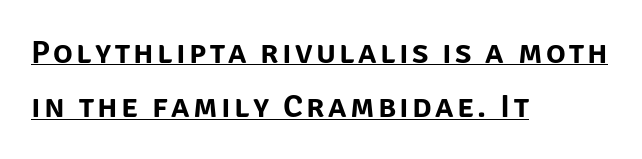
{"serif": "no", "italic": "no", "width": "normal", "stroke_contrast": "low", "x_height": "large", "monospaced": "no", "underline": "yes", "align": "left", "line_spacing": "normal", "line_spacing_ratio": 1.64, "glyph_px": 33}
